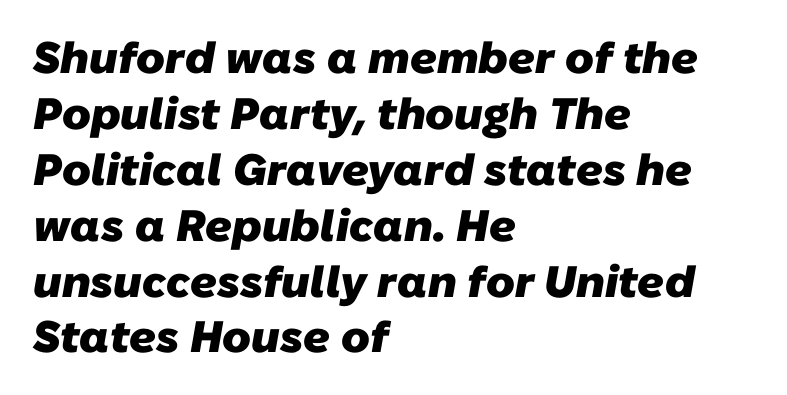
As a designer I'd log this as weight 700, bold. The designer went with a sans here, leaving each stem footless. Notice how the passage keeps a crisp vertical edge on the left only. Caption: standard tracking, unaltered. Interline gaps are of average width in this sample. The rendering uses natural spacing where letterforms have individual widths.
